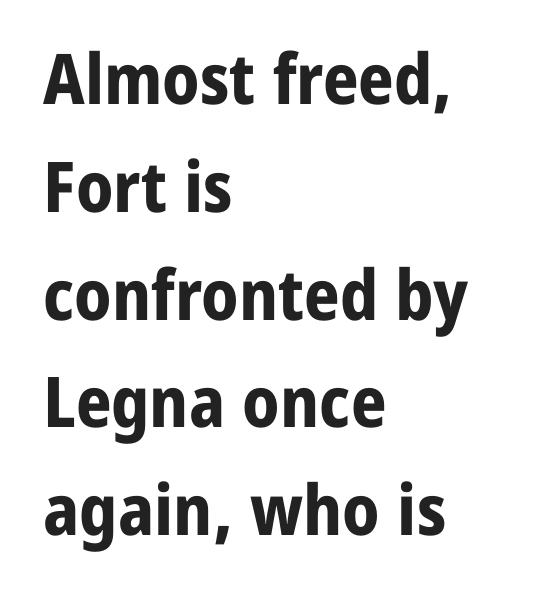
{"serif": "no", "italic": "no", "bold": "yes", "weight": "bold", "width": "normal", "stroke_contrast": "low", "x_height": "medium", "monospaced": "no", "underline": "no", "align": "left", "line_spacing": "normal", "line_spacing_ratio": 1.54, "letter_spacing": "normal", "letter_spacing_em": 0.0, "glyph_px": 70}
